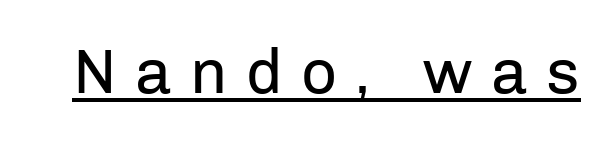
The image shows 63 px regular-weight sans-serif type, upright; set unusually wide letter spacing (+0.29 em), underlined; low stroke contrast and a medium x-height.
